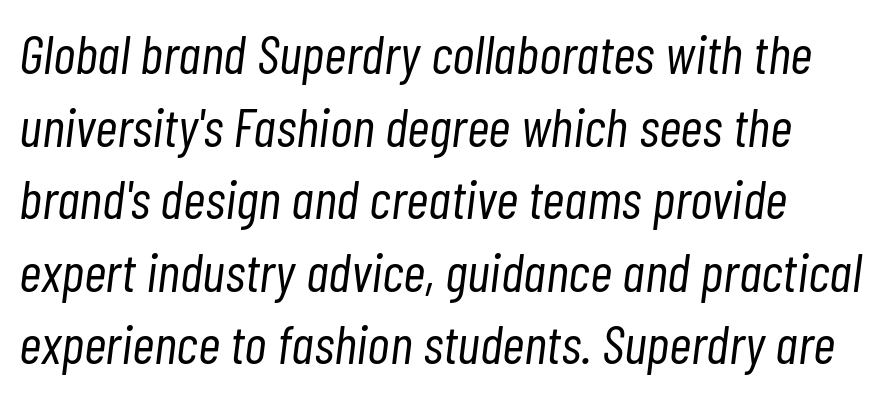
Q: Is the text bold? A: No.
Q: Is the text italic (slanted)? A: Yes, it leans right by about 7 degrees.
Q: Is the text underlined? A: No.
Q: Is the spacing between letters normal or unusually wide? A: Normal.
Q: Is the spacing between lines tight, normal or loose? A: Normal.
Q: Width (condensed, normal, or wide)? A: Condensed.
Q: Stroke contrast? A: Low.
Q: x-height? A: Medium.
Q: Monospaced? A: No.
